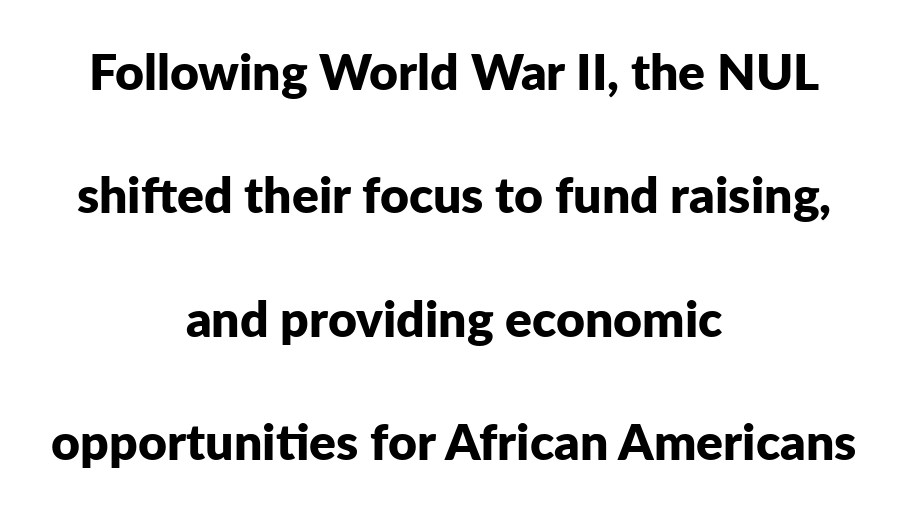
{"serif": "no", "italic": "no", "bold": "yes", "weight": "bold", "width": "normal", "stroke_contrast": "low", "x_height": "medium", "monospaced": "no", "underline": "no", "align": "center", "line_spacing": "loose", "line_spacing_ratio": 2.47, "letter_spacing": "normal", "letter_spacing_em": 0.0, "glyph_px": 50}
